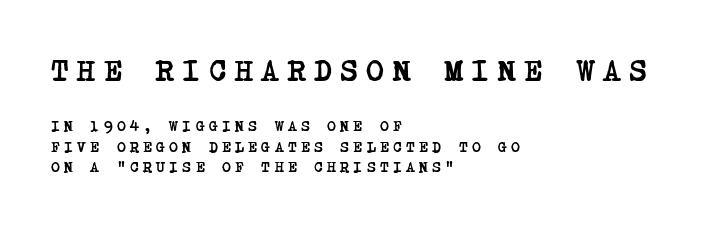
Q: Is the text bold? A: Yes.
Q: Is the typeface a serif or a sans-serif typeface? A: Serif.
Q: Is the text underlined? A: No.
Q: How is the paragraph aligned? A: Left-aligned.
Q: Is the spacing between letters normal or unusually wide? A: Unusually wide.
Q: Is the spacing between lines tight, normal or loose? A: Normal.
Q: Which block of text is set in a larger size, the first (top) or the second (bottom)? A: The first (top) one.
Q: Width (condensed, normal, or wide)? A: Condensed.
Q: Stroke contrast? A: Low.
Q: x-height? A: Large.
